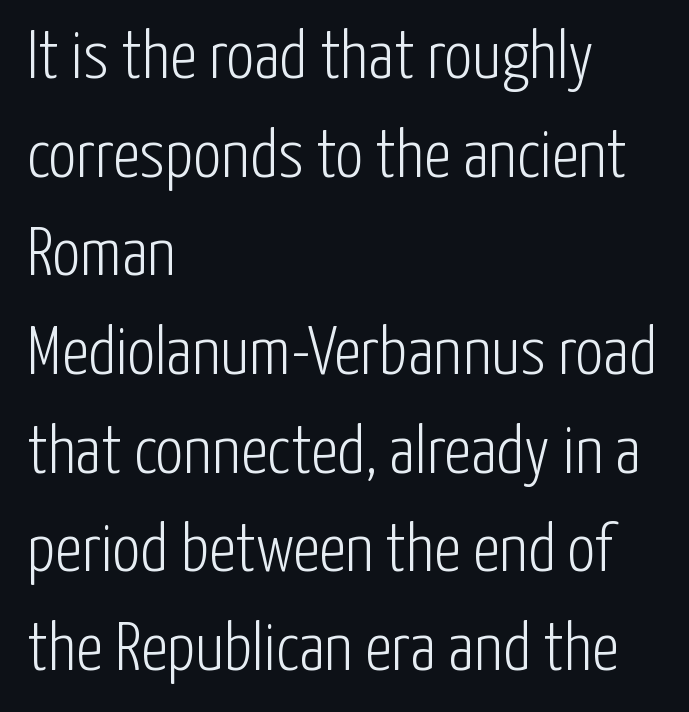
The lettering stays uniformly vertical, giving the passage a roman look. The block of text has a typical density, with ordinary space between rows. Character widths vary here, with narrow letters taking less room than wide ones. Here the glyphs are tracked normally, forming tight word shapes.
